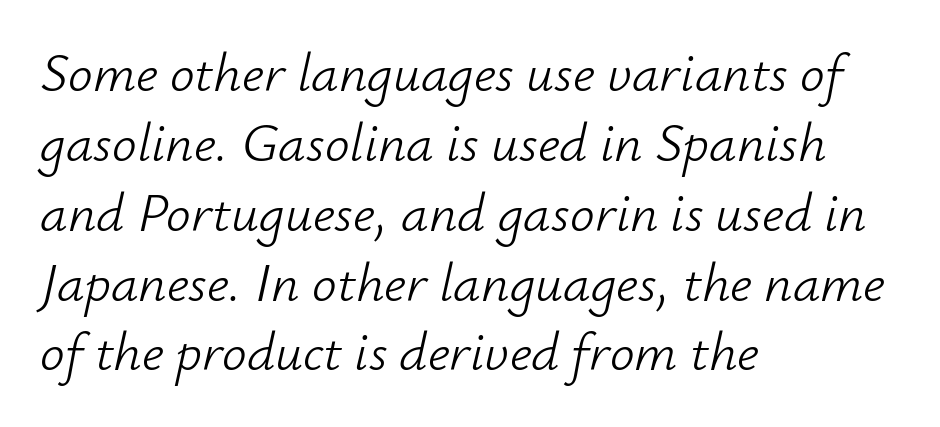
Observe the ordinary spacing: letters are neighbours, not strangers. Normally led — the rows are evenly, conventionally spaced. Teacher's note: observe the even left margin — that is flush-left alignment. Clear beneath every line of the passage. Stems and bowls with no extra thickness — not bold.
